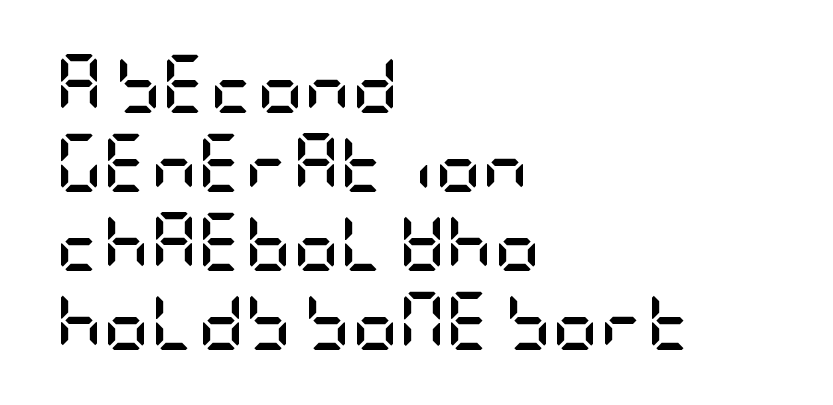
{"serif": "no", "italic": "no", "bold": "yes", "weight": "semibold", "width": "condensed", "stroke_contrast": "low", "x_height": "large", "underline": "no", "align": "left", "line_spacing": "normal", "line_spacing_ratio": 1.36, "letter_spacing": "normal", "letter_spacing_em": 0.0, "glyph_px": 58}
